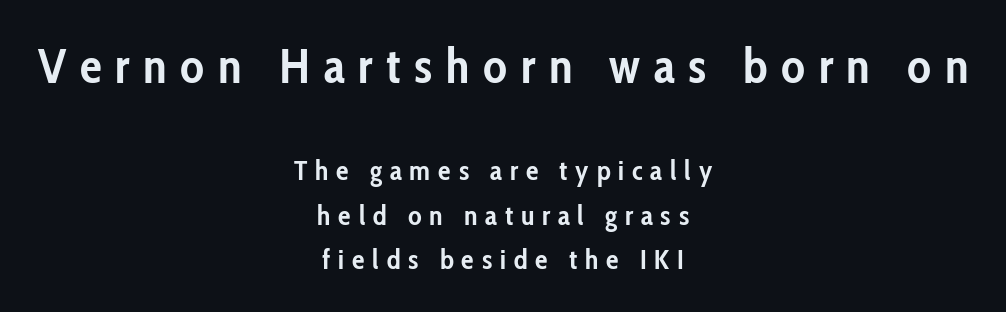
{"serif": "no", "italic": "no", "bold": "yes", "weight": "semibold", "width": "condensed", "stroke_contrast": "low", "x_height": "medium", "monospaced": "no", "underline": "no", "align": "center", "line_spacing": "normal", "line_spacing_ratio": 1.59, "letter_spacing": "wide", "letter_spacing_em": 0.28, "larger_block": "first", "size_ratio": 1.75, "glyph_px": 49}
